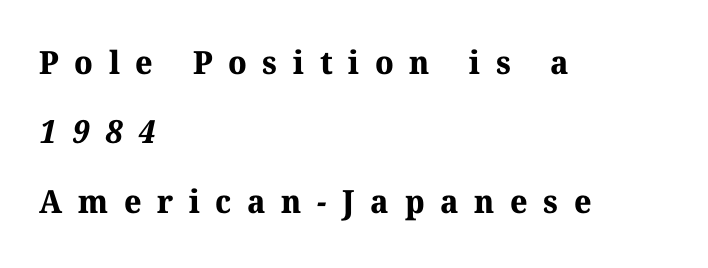
The image shows 32 px bold serif type; set left-aligned, loose line spacing (2.17x), unusually wide letter spacing (+0.49 em), not underlined; medium stroke contrast and a medium x-height.
